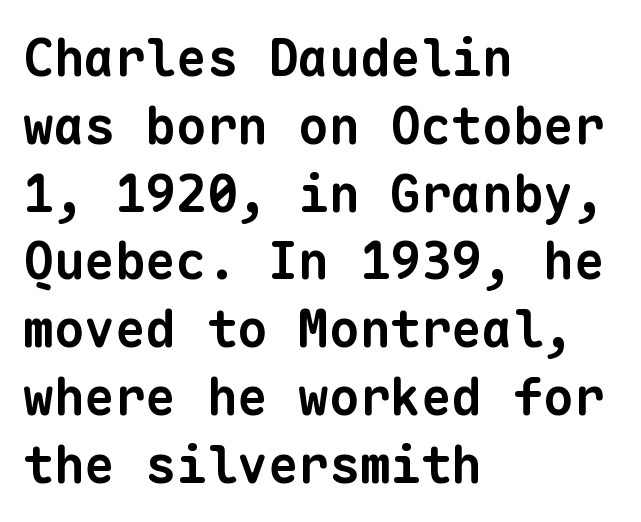
Line beginnings align vertically; line endings do not. Beneath every word, the page is bare. Monospaced: the letters line up in strict vertical columns. The letterforms sit shoulder to shoulder at normal distance.
